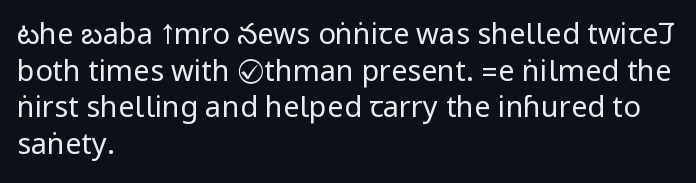
Teacher's note: observe the even left margin — that is flush-left alignment. The line texture is even and compact thanks to regular tracking. Stroke mass is kept to a normal reading level or below. Just letters on the line, the space beneath them empty.
